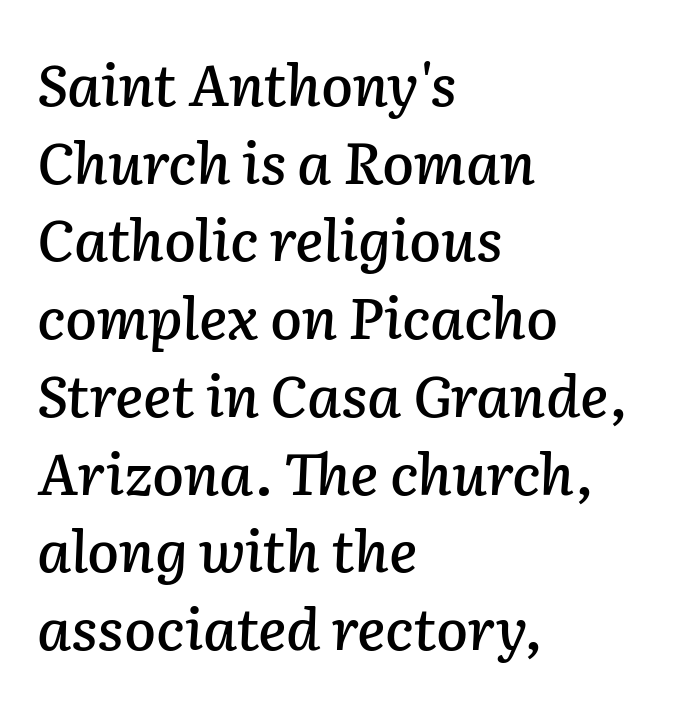
In terms of letterspacing, this is plain default setting. The line-height multiplier appears to be the usual default. Note the varied advance widths — an 'i' is clearly narrower than an 'm'. The axis of the letterforms is tilted away from vertical. Check the space under the baseline: it is left empty.
